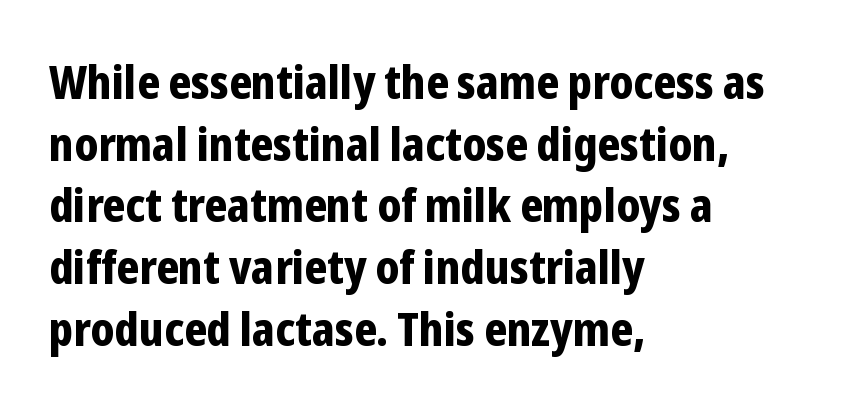
{"serif": "no", "italic": "no", "bold": "yes", "weight": "bold", "width": "condensed", "stroke_contrast": "low", "x_height": "medium", "monospaced": "no", "underline": "no", "align": "left", "line_spacing": "normal", "line_spacing_ratio": 1.34, "letter_spacing": "normal", "letter_spacing_em": 0.0, "glyph_px": 46}
